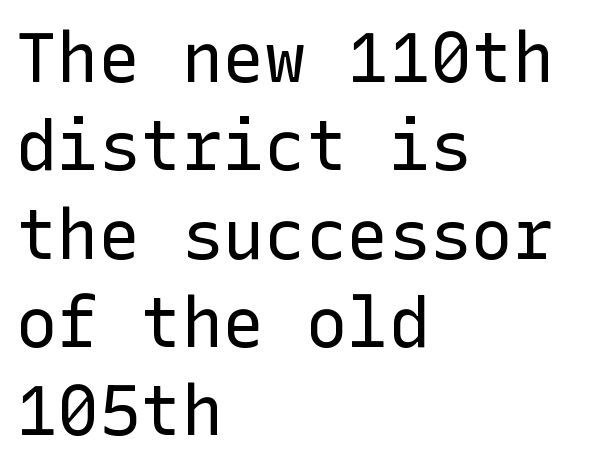
{"serif": "no", "italic": "no", "bold": "no", "weight": "regular", "width": "normal", "stroke_contrast": "low", "x_height": "medium", "underline": "no", "align": "left", "line_spacing": "normal", "line_spacing_ratio": 1.28, "letter_spacing": "normal", "letter_spacing_em": 0.0, "glyph_px": 69}
